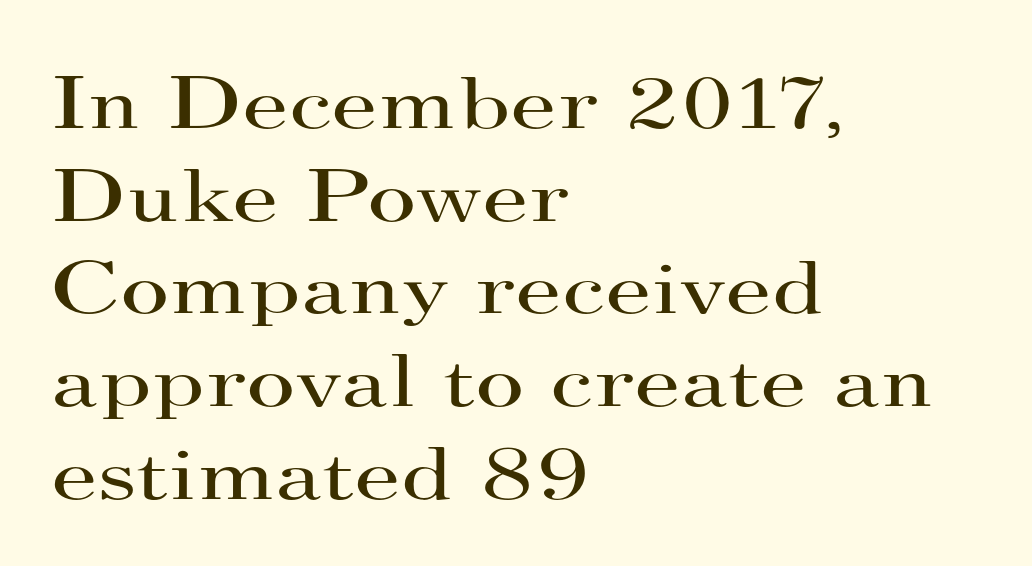
The image shows 76 px regular-weight, wide serif type, upright; set left-aligned, line spacing 1.22x, normal letter spacing, not underlined; high stroke contrast and a small x-height.
